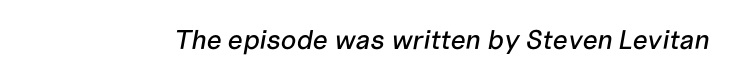
Q: Is the text italic (slanted)? A: Yes, it leans right by about 10 degrees.
Q: Is the text underlined? A: No.
Q: Is the spacing between letters normal or unusually wide? A: Normal.
